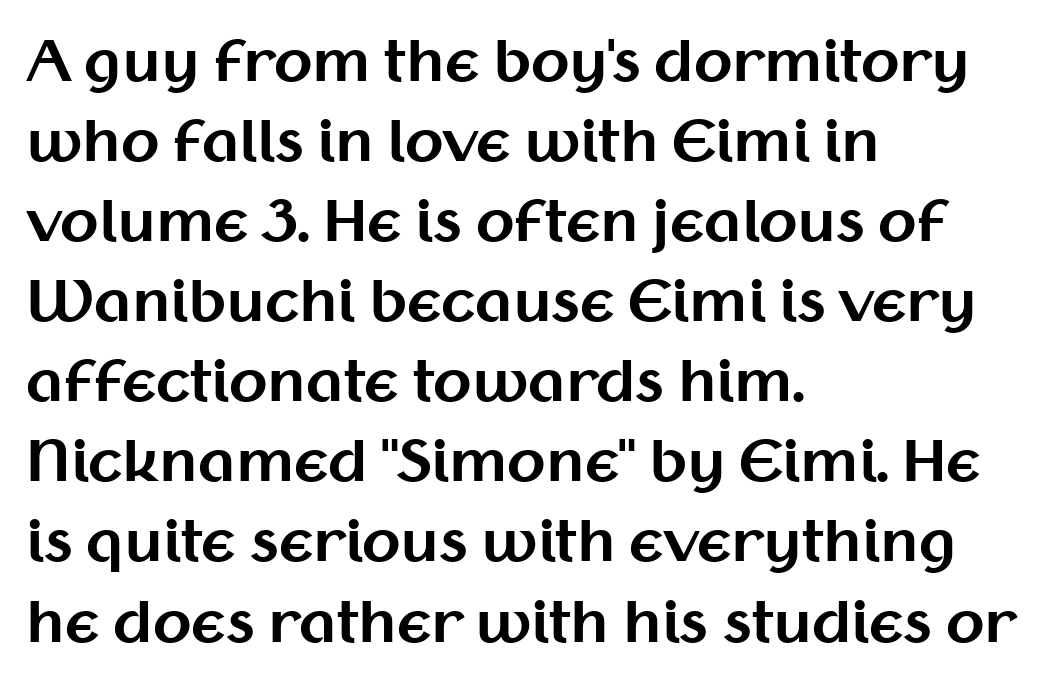
{"serif": "no", "italic": "no", "bold": "yes", "weight": "bold", "width": "normal", "stroke_contrast": "medium", "x_height": "medium", "monospaced": "no", "underline": "no", "align": "left", "line_spacing": "normal", "line_spacing_ratio": 1.43, "letter_spacing": "normal", "letter_spacing_em": 0.0, "glyph_px": 56}
